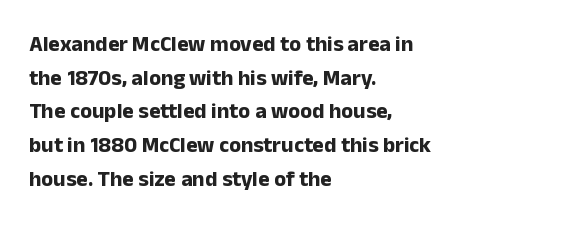
{"italic": "no", "bold": "yes", "underline": "no", "align": "left", "line_spacing": "normal", "line_spacing_ratio": 1.53, "letter_spacing": "normal", "letter_spacing_em": 0.0, "glyph_px": 22}
